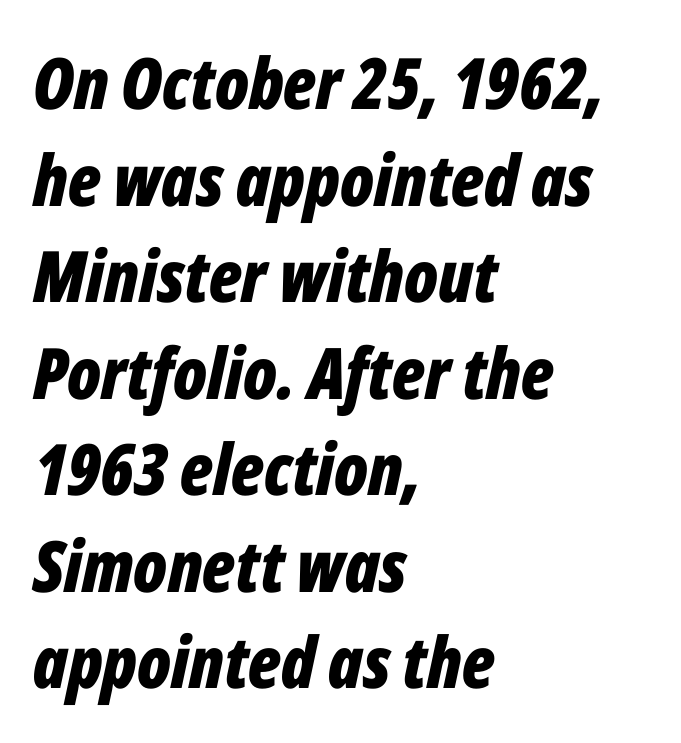
The image shows 71 px bold, condensed type, italic (leaning right); set left-aligned, normal line spacing (1.36x), normal letter spacing, not underlined; low stroke contrast and a medium x-height.
